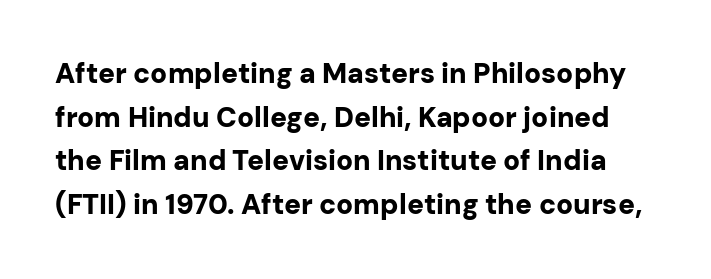
{"serif": "no", "italic": "no", "bold": "yes", "weight": "bold", "width": "normal", "stroke_contrast": "low", "x_height": "medium", "monospaced": "no", "underline": "no", "line_spacing": "normal", "line_spacing_ratio": 1.56, "letter_spacing": "normal", "letter_spacing_em": 0.0, "glyph_px": 28}
